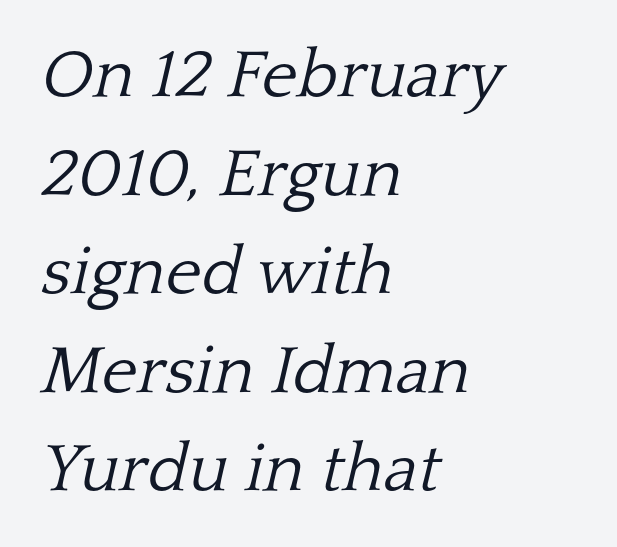
The image shows 68 px light serif type, italic (leaning right); set left-aligned, normal line spacing (1.45x), normal letter spacing, not underlined; low stroke contrast and a medium x-height.
